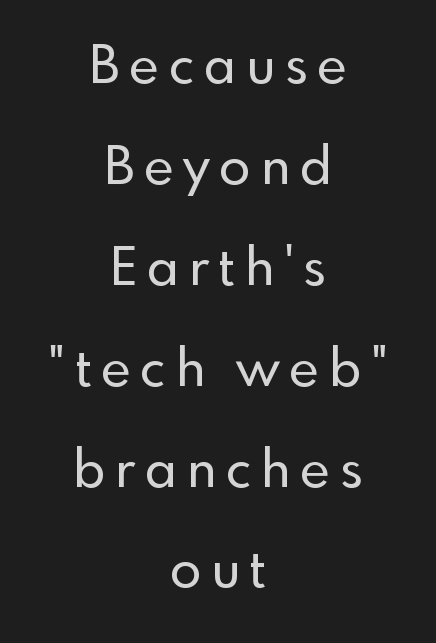
The image shows 52 px sans-serif type, upright; set centered, loose line spacing (1.94x), not underlined; a small x-height.
